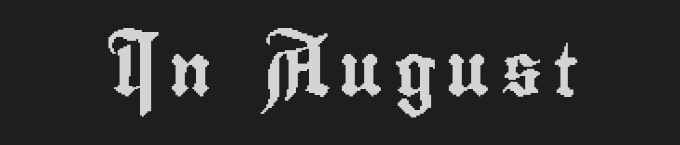
Q: Is the text italic (slanted)? A: No, it is upright.
Q: Is the typeface a serif or a sans-serif typeface? A: Sans-serif.
Q: Is the text underlined? A: No.
Q: How is the paragraph aligned? A: Centered.
Q: Is the spacing between letters normal or unusually wide? A: Unusually wide.
Q: Width (condensed, normal, or wide)? A: Condensed.
Q: Stroke contrast? A: Low.
Q: x-height? A: Small.
Q: Monospaced? A: No.
